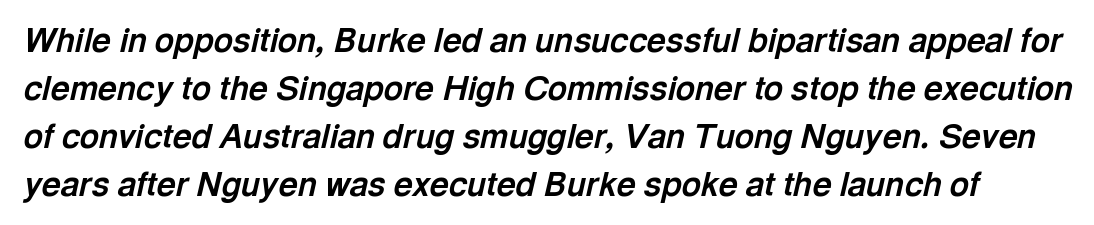
The image shows 33 px bold type, italic (leaning right); set normal line spacing (1.45x), normal letter spacing, not underlined; a medium x-height.
